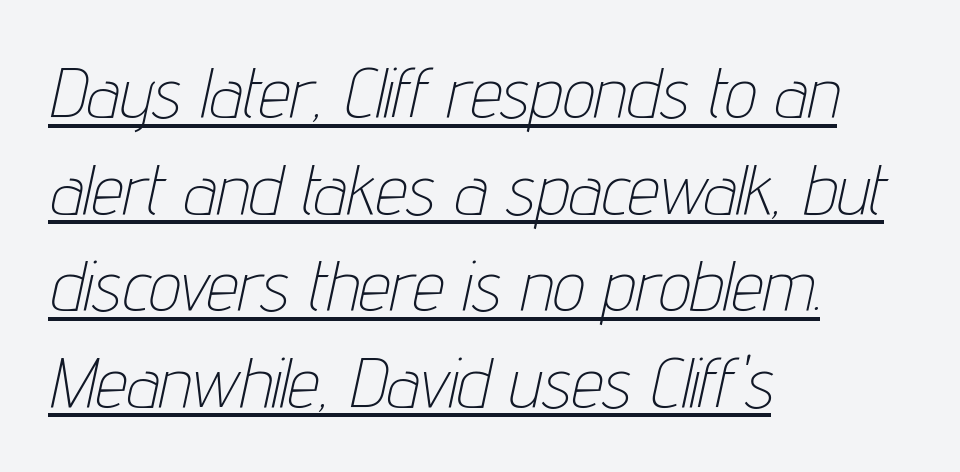
Q: Is the text bold? A: No.
Q: Is the text italic (slanted)? A: Yes, it leans right by about 12 degrees.
Q: Is the text underlined? A: Yes.
Q: How is the paragraph aligned? A: Left-aligned.
Q: Is the spacing between letters normal or unusually wide? A: Normal.
Q: Is the spacing between lines tight, normal or loose? A: Normal.
Q: Width (condensed, normal, or wide)? A: Condensed.
Q: Stroke contrast? A: Low.
Q: x-height? A: Medium.
Q: Monospaced? A: No.
